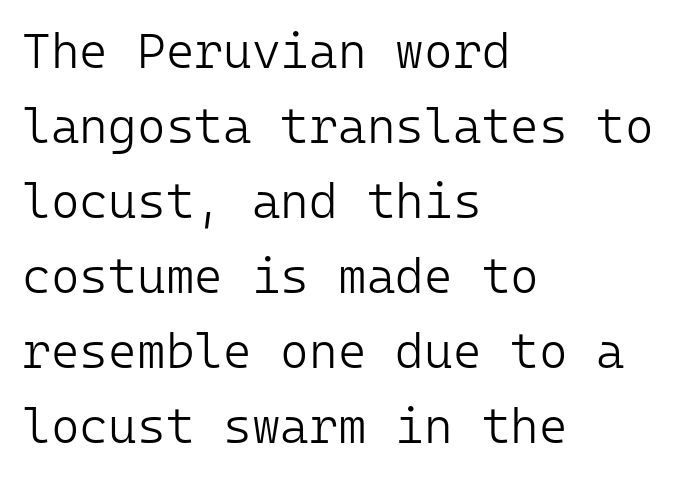
{"serif": "no", "italic": "no", "bold": "no", "weight": "light", "width": "normal", "stroke_contrast": "low", "x_height": "medium", "monospaced": "yes", "underline": "no", "align": "left", "line_spacing": "normal", "line_spacing_ratio": 1.53, "letter_spacing": "normal", "letter_spacing_em": 0.0, "glyph_px": 49}
